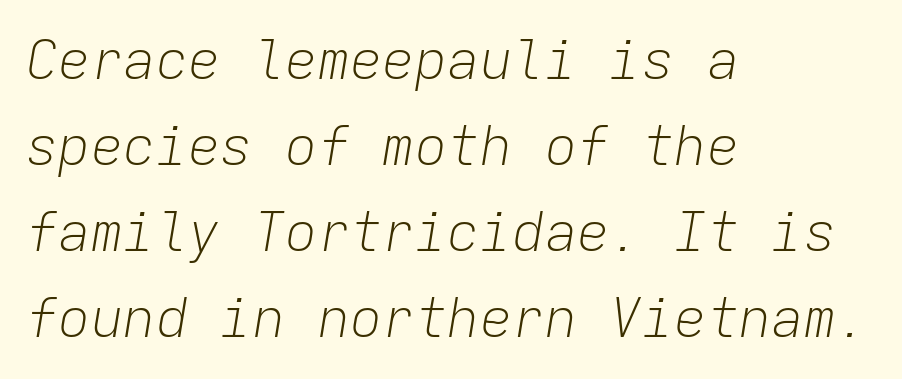
{"italic": "yes", "lean": "right", "slant_degrees": 9, "bold": "no", "weight": "light", "width": "normal", "stroke_contrast": "low", "x_height": "medium", "monospaced": "yes", "underline": "no", "align": "left", "line_spacing": "normal", "line_spacing_ratio": 1.59, "letter_spacing": "normal", "letter_spacing_em": 0.0, "glyph_px": 54}
